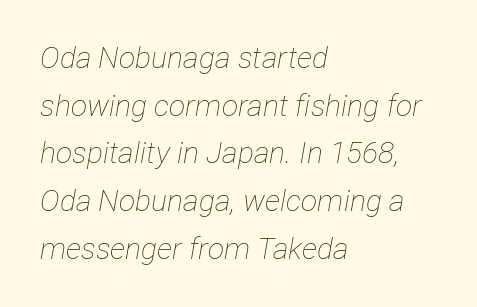
{"italic": "yes", "lean": "right", "slant_degrees": 12, "bold": "no", "weight": "thin", "width": "condensed", "stroke_contrast": "low", "x_height": "medium", "monospaced": "no", "underline": "no", "align": "left", "line_spacing": "normal", "line_spacing_ratio": 1.59, "letter_spacing": "normal", "letter_spacing_em": 0.0, "glyph_px": 30}
